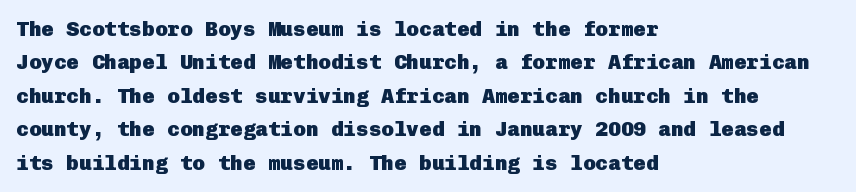
{"italic": "no", "bold": "yes", "underline": "no", "align": "left", "line_spacing": "normal", "line_spacing_ratio": 1.59, "letter_spacing": "normal", "letter_spacing_em": 0.0, "glyph_px": 21}
